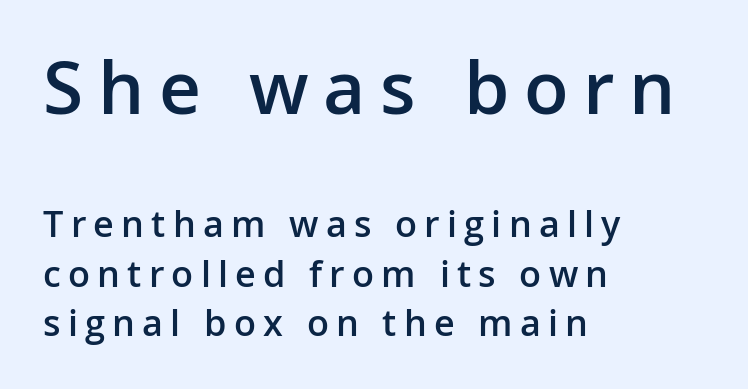
The paragraph shown leans on its left margin. The face used here is a semibold: visibly heavier than regular, lighter than bold. Varying glyph widths throughout — classic text-font behaviour. Serif or sans? Sans — the stroke terminals are bare. You can tell it's not italic because the verticals are truly vertical.
